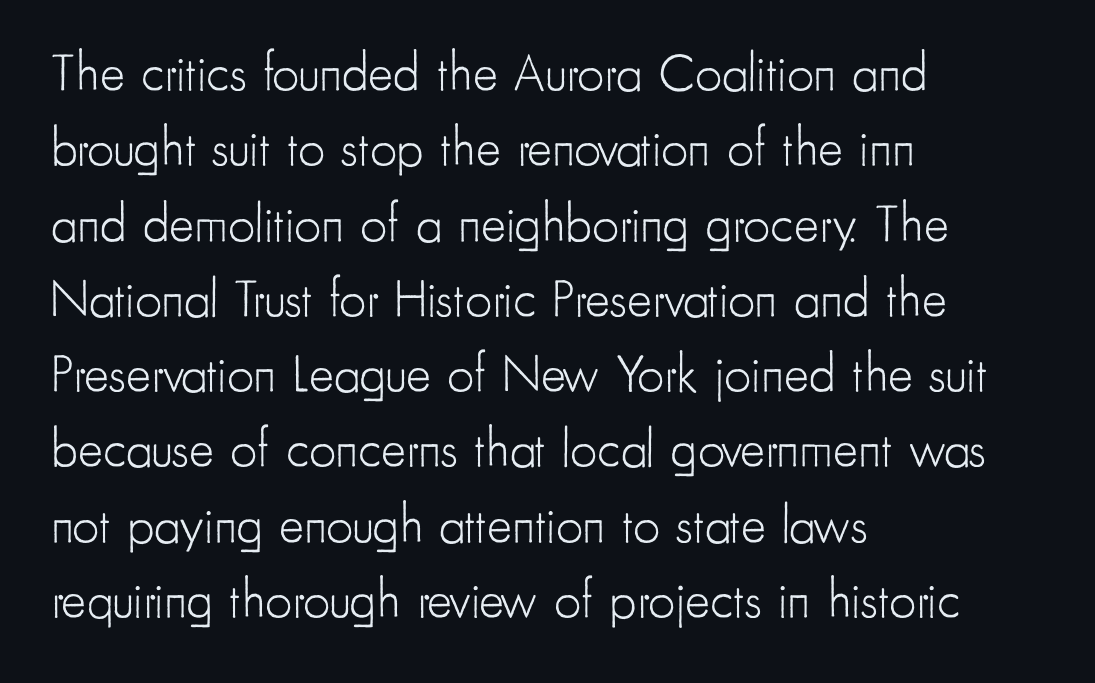
The image shows 53 px light, condensed sans-serif type, upright; set left-aligned, normal line spacing (1.42x), normal letter spacing, not underlined; low stroke contrast and a small x-height.
